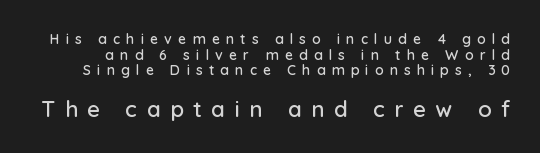
Between these two stacked blocks, the lower one wins on size. Does extra space separate the letters? Yes, quite a lot of it. The string is rendered with underlining switched off. Upright lettering throughout. Does the leading feel generous? Not at all — it's pinched.
